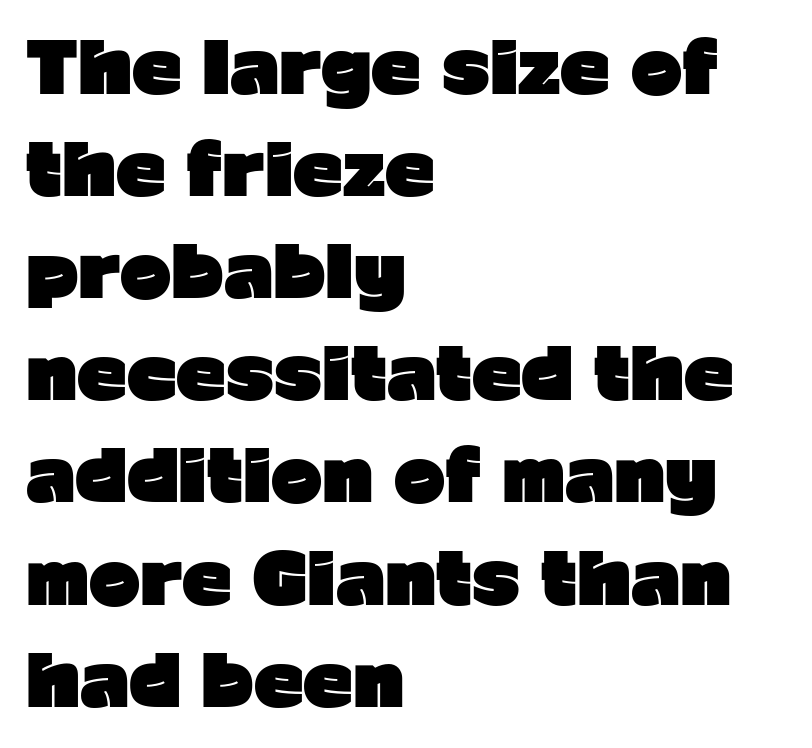
{"serif": "no", "italic": "no", "bold": "yes", "weight": "heavy", "width": "normal", "stroke_contrast": "low", "x_height": "medium", "monospaced": "no", "underline": "no", "align": "left", "line_spacing": "normal", "line_spacing_ratio": 1.48, "letter_spacing": "normal", "letter_spacing_em": 0.0, "glyph_px": 69}
